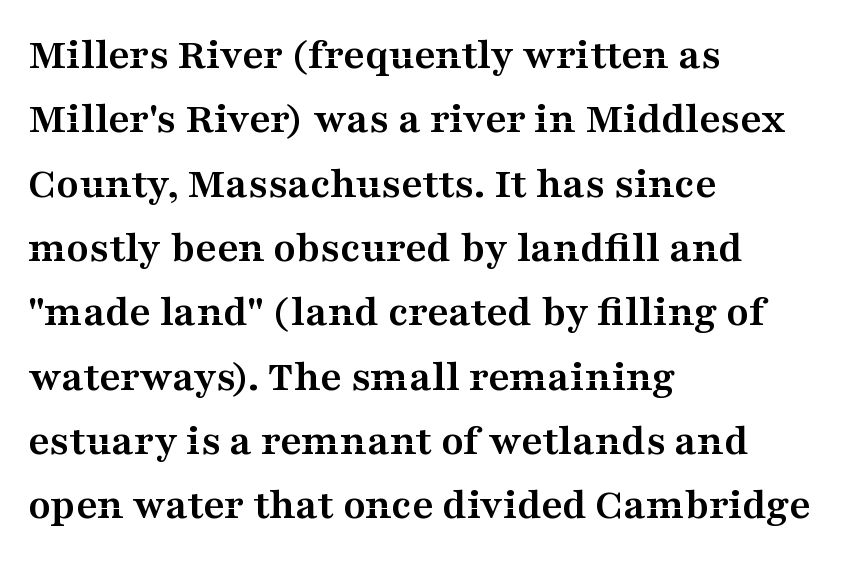
The image shows 45 px semibold, wide serif type, upright; set left-aligned, normal line spacing (1.43x), normal letter spacing, not underlined; medium stroke contrast and a medium x-height.
